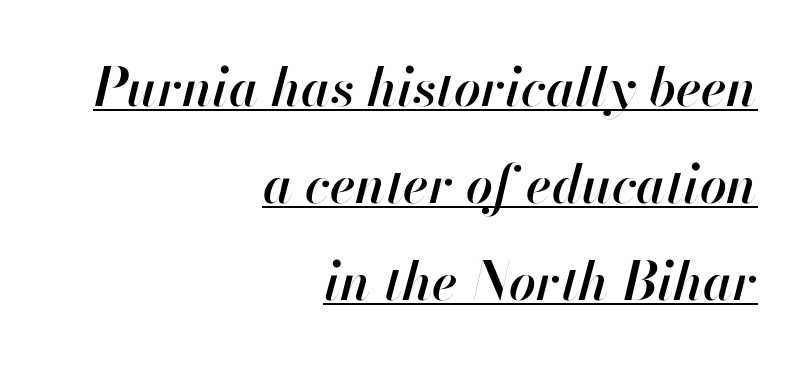
The tracking reads as untouched default to a designer's eye. Each letter keeps its own natural width here, so spacing adapts to shape. This rendering features underlined lettering. The specimen reads as italic at a glance.
